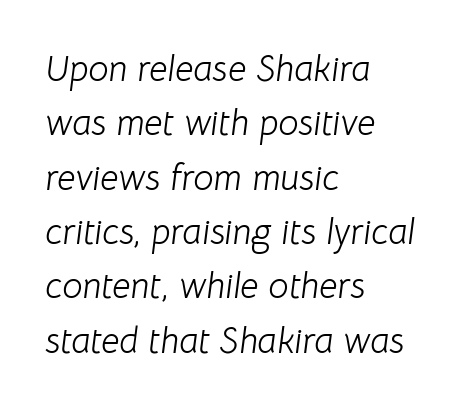
Q: Is the text bold? A: No.
Q: Is the text italic (slanted)? A: Yes, it leans right by about 8 degrees.
Q: Is the text underlined? A: No.
Q: How is the paragraph aligned? A: Left-aligned.
Q: Is the spacing between letters normal or unusually wide? A: Normal.
Q: Is the spacing between lines tight, normal or loose? A: Normal.
Q: Width (condensed, normal, or wide)? A: Normal.
Q: Stroke contrast? A: Low.
Q: x-height? A: Medium.
Q: Monospaced? A: No.
